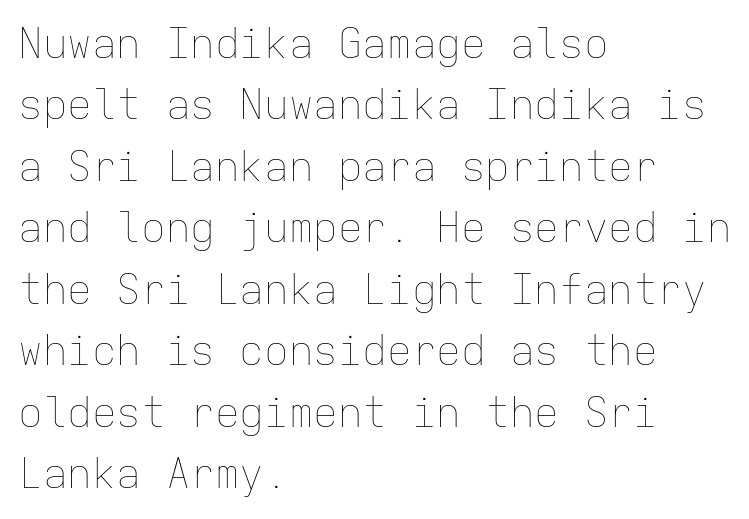
Q: Is the text bold? A: No.
Q: Is the text italic (slanted)? A: No, it is upright.
Q: Is the text underlined? A: No.
Q: How is the paragraph aligned? A: Left-aligned.
Q: Is the spacing between letters normal or unusually wide? A: Normal.
Q: Is the spacing between lines tight, normal or loose? A: Normal.
Q: Width (condensed, normal, or wide)? A: Normal.
Q: Stroke contrast? A: Low.
Q: x-height? A: Medium.
Q: Monospaced? A: Yes.
